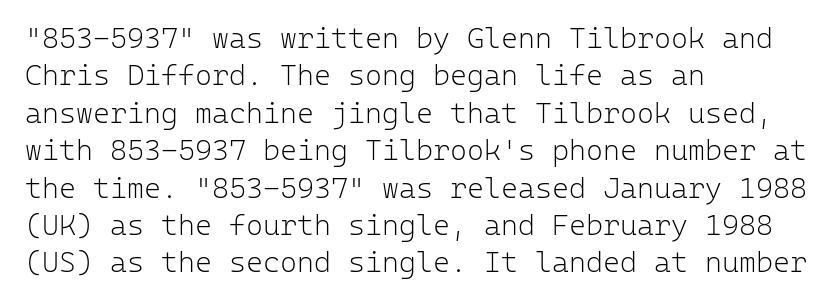
The image shows 29 px light sans-serif type, upright, monospaced; set left-aligned, normal line spacing (1.29x), normal letter spacing, not underlined; low stroke contrast and a medium x-height.
